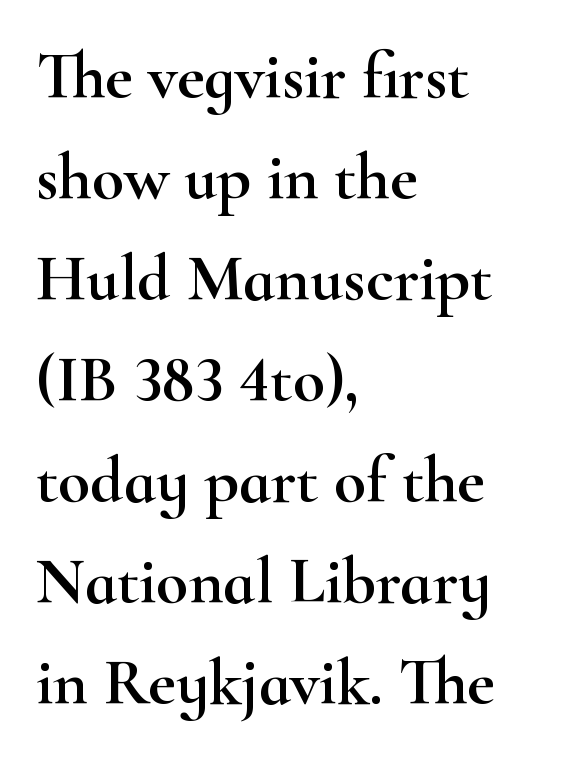
{"serif": "yes", "italic": "no", "width": "wide", "stroke_contrast": "high", "x_height": "small", "monospaced": "no", "underline": "no", "align": "left", "line_spacing": "normal", "line_spacing_ratio": 1.53, "letter_spacing": "normal", "letter_spacing_em": 0.0, "glyph_px": 66}
